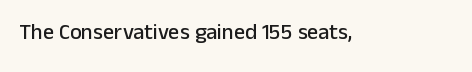
Q: Is the text italic (slanted)? A: No, it is upright.
Q: Is the text underlined? A: No.
Q: Is the spacing between letters normal or unusually wide? A: Normal.
